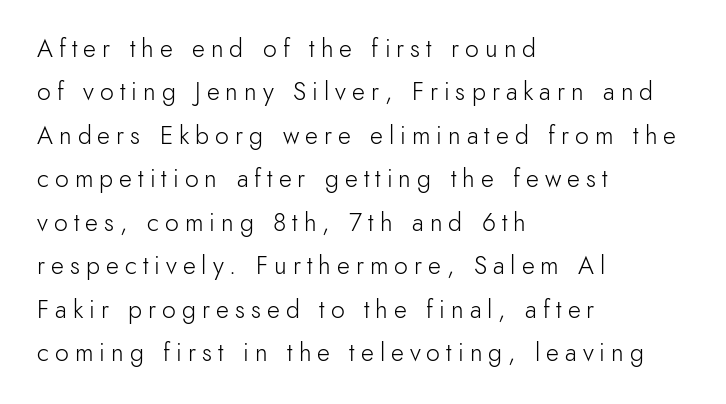
Q: Is the text bold? A: No.
Q: Is the text italic (slanted)? A: No, it is upright.
Q: Is the text underlined? A: No.
Q: How is the paragraph aligned? A: Left-aligned.
Q: Is the spacing between letters normal or unusually wide? A: Unusually wide.
